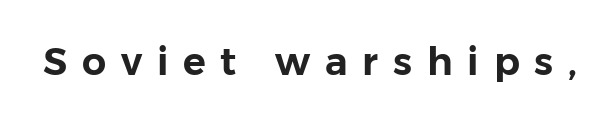
Q: Is the text italic (slanted)? A: No, it is upright.
Q: Is the typeface a serif or a sans-serif typeface? A: Sans-serif.
Q: Is the text underlined? A: No.
Q: Is the spacing between letters normal or unusually wide? A: Unusually wide.
Q: Width (condensed, normal, or wide)? A: Normal.
Q: Stroke contrast? A: Low.
Q: x-height? A: Medium.
Q: Monospaced? A: No.
